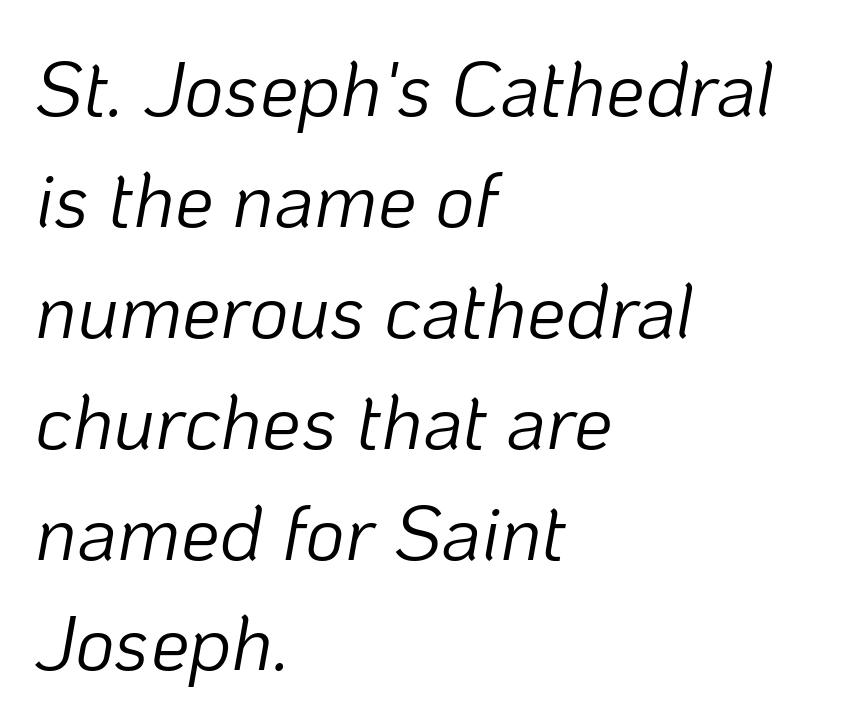
{"italic": "yes", "lean": "right", "slant_degrees": 10, "bold": "no", "weight": "light", "width": "normal", "stroke_contrast": "low", "x_height": "medium", "monospaced": "no", "underline": "no", "align": "left", "line_spacing": "normal", "line_spacing_ratio": 1.44, "letter_spacing": "normal", "letter_spacing_em": 0.0, "glyph_px": 77}
